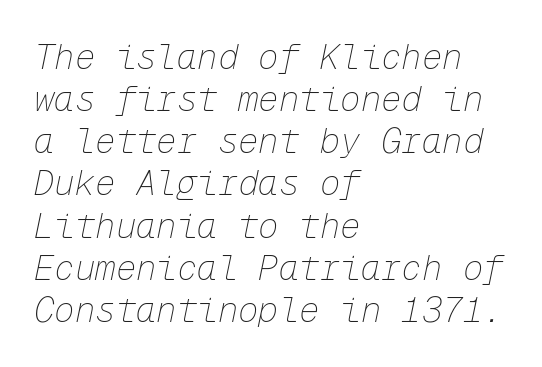
The image shows 34 px thin type, italic (leaning right), monospaced; set left-aligned, line spacing 1.24x, normal letter spacing, not underlined; low stroke contrast and a medium x-height.
